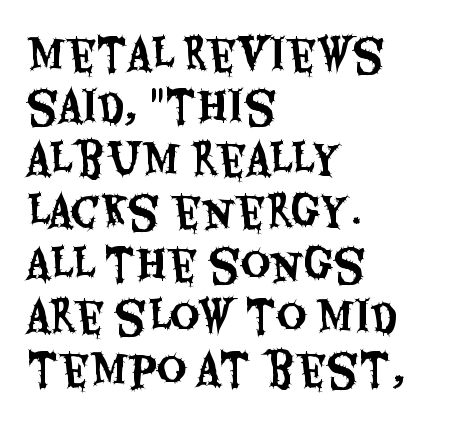
{"serif": "no", "italic": "no", "width": "condensed", "stroke_contrast": "medium", "x_height": "large", "monospaced": "no", "underline": "no", "align": "left", "line_spacing": "normal", "line_spacing_ratio": 1.28, "letter_spacing": "normal", "letter_spacing_em": 0.0, "glyph_px": 41}
